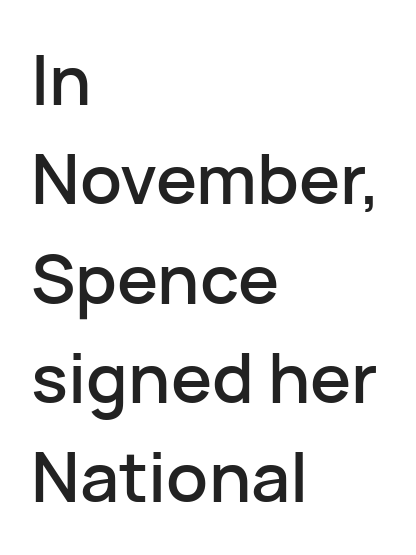
Q: Is the text italic (slanted)? A: No, it is upright.
Q: Is the typeface a serif or a sans-serif typeface? A: Sans-serif.
Q: Is the text underlined? A: No.
Q: How is the paragraph aligned? A: Left-aligned.
Q: Is the spacing between letters normal or unusually wide? A: Normal.
Q: Is the spacing between lines tight, normal or loose? A: Normal.
Q: Width (condensed, normal, or wide)? A: Normal.
Q: Stroke contrast? A: Low.
Q: x-height? A: Medium.
Q: Monospaced? A: No.
